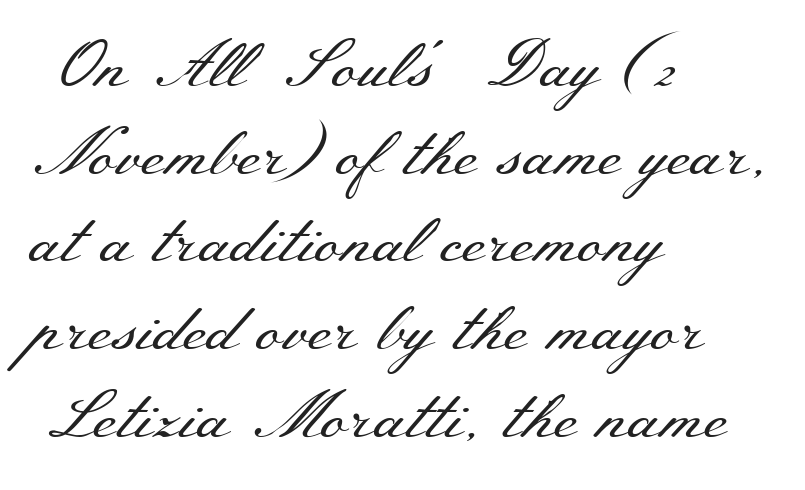
{"serif": "yes", "bold": "no", "weight": "regular", "width": "wide", "stroke_contrast": "medium", "x_height": "small", "monospaced": "no", "underline": "no", "align": "left", "line_spacing": "normal", "line_spacing_ratio": 1.35, "letter_spacing": "normal", "letter_spacing_em": 0.0, "glyph_px": 65}
